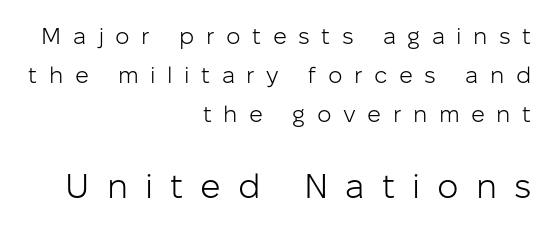
The image shows 34 px light sans-serif type, upright; set right-aligned, normal line spacing (1.7x), unusually wide letter spacing (+0.5 em), not underlined; the second (bottom) block is 1.48x larger; low stroke contrast and a medium x-height.
